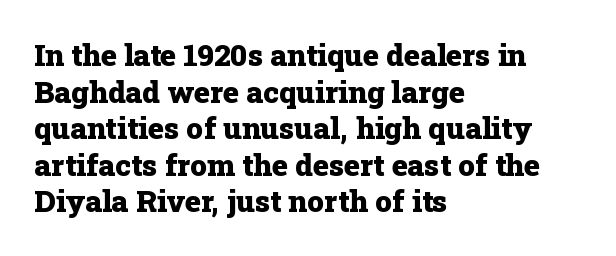
What weight is shown? A full bold with thick strokes. Here the designer chose a conventional face with non-uniform glyph widths. The text was rendered using a seriffed face with decorative stroke endings. Where is the straight margin? On the left. It's the straight-up-and-down kind of type. Characters follow at the spacing the type designer built in.
